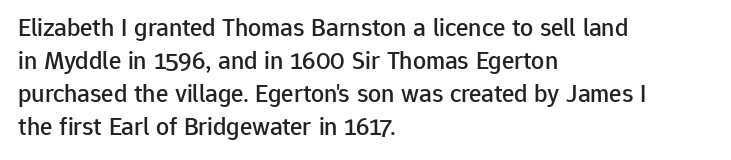
The image shows 26 px text type, upright; set left-aligned, normal line spacing (1.27x), normal letter spacing, not underlined.
